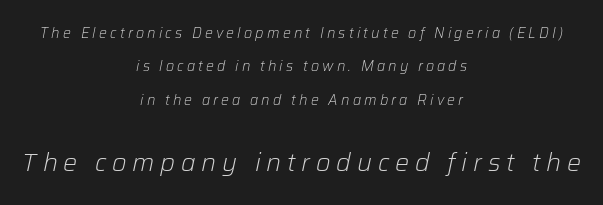
The image shows 25 px text type, italic (leaning right); set centered, loose line spacing (2.39x), unusually wide letter spacing (+0.23 em), not underlined; the second (bottom) block is 1.79x larger.
